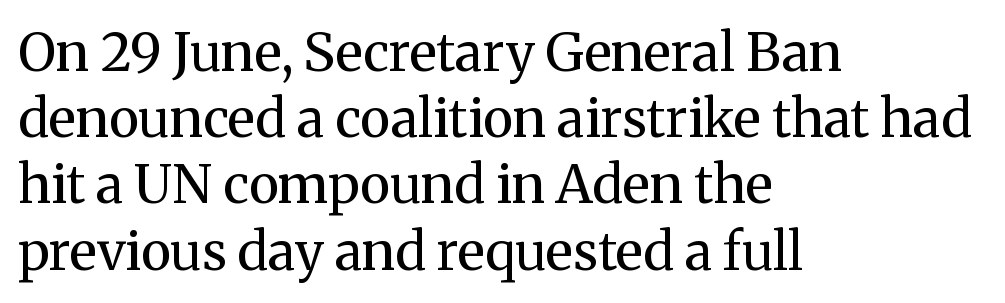
{"serif": "yes", "italic": "no", "bold": "no", "weight": "regular", "width": "normal", "stroke_contrast": "medium", "x_height": "medium", "monospaced": "no", "underline": "no", "align": "left", "line_spacing": "normal", "line_spacing_ratio": 1.25, "letter_spacing": "normal", "letter_spacing_em": 0.0, "glyph_px": 53}
